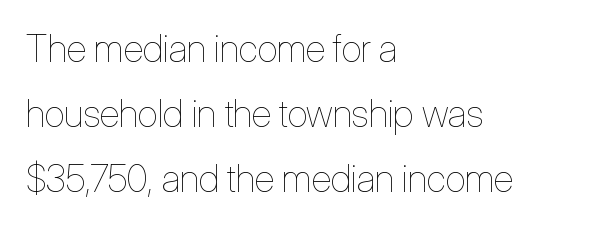
Q: Is the text bold? A: No.
Q: Is the text italic (slanted)? A: No, it is upright.
Q: Is the text underlined? A: No.
Q: How is the paragraph aligned? A: Left-aligned.
Q: Is the spacing between letters normal or unusually wide? A: Normal.
Q: Width (condensed, normal, or wide)? A: Condensed.
Q: Stroke contrast? A: Low.
Q: x-height? A: Medium.
Q: Monospaced? A: No.
